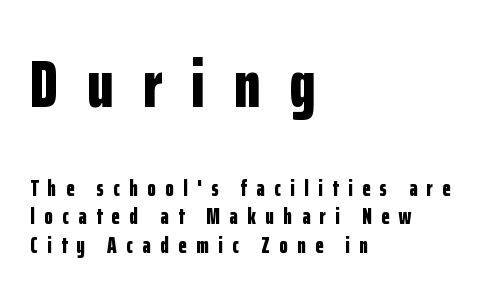
Whoever set this chose a conventional vertical rhythm. Look at the tracking — it's clearly loosened, letters drifting apart. Glance below the letters and you will spot only blank space. On the weight axis this lands at bold, roughly 700. If you drew a line through each stem, it would be perfectly vertical. Looks like regular typesetting: each glyph gets only the width it needs.
